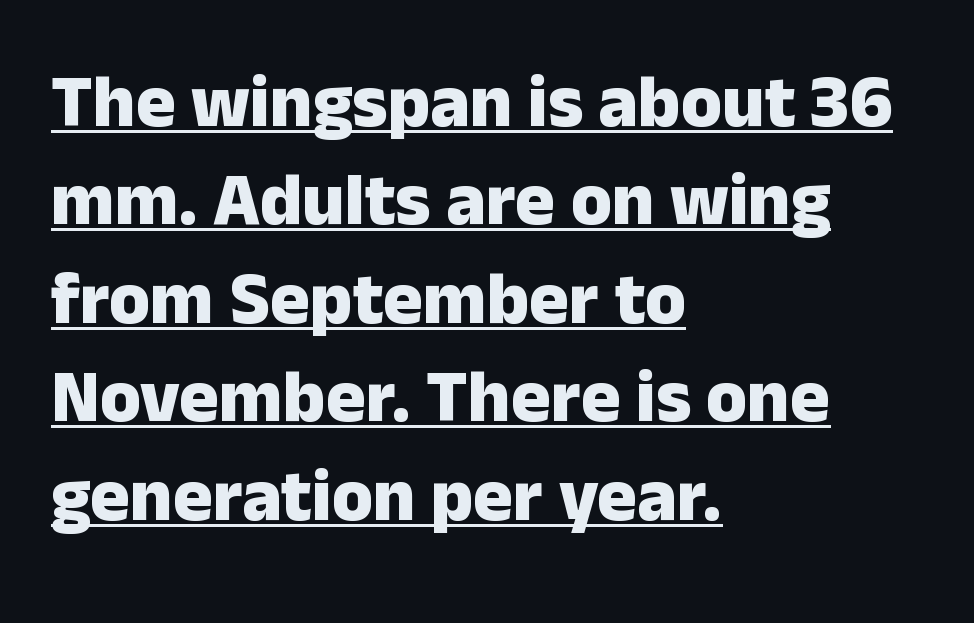
The image shows 74 px heavy sans-serif type, upright; set left-aligned, normal line spacing (1.33x), normal letter spacing, underlined; low stroke contrast and a medium x-height.
